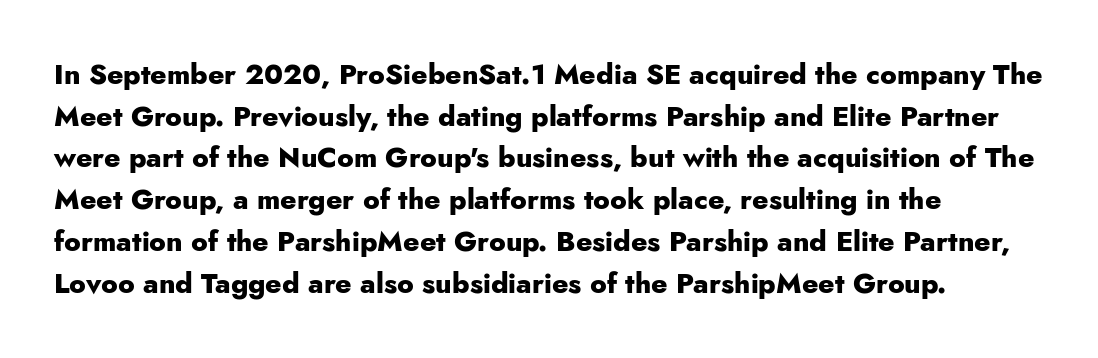
{"serif": "no", "italic": "no", "bold": "yes", "weight": "heavy", "width": "normal", "stroke_contrast": "low", "x_height": "small", "monospaced": "no", "underline": "no", "align": "left", "line_spacing": "normal", "line_spacing_ratio": 1.49, "letter_spacing": "normal", "letter_spacing_em": 0.0, "glyph_px": 28}
